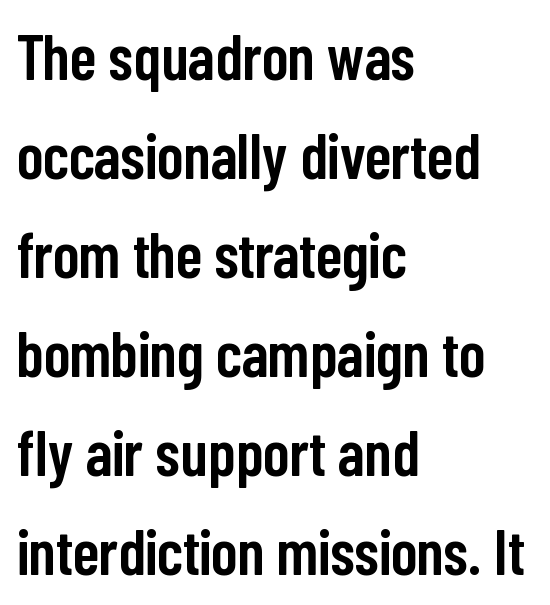
Nothing sits at the stroke ends, so this counts as sans-serif. In terms of letterspacing, this is plain default setting. Varying glyph widths throughout — classic text-font behaviour. The baseline area is clear. This is the regular roman posture of the typeface. Leading matches the norm, producing a regular column.
